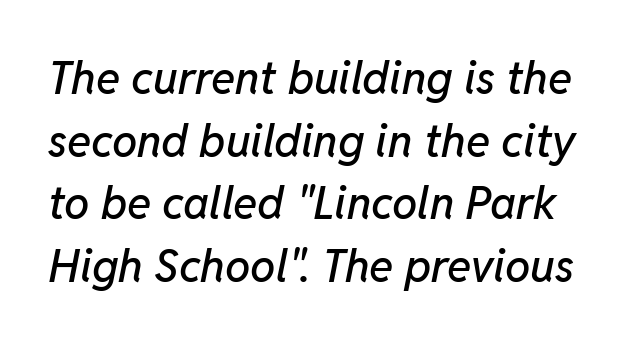
Q: Is the text italic (slanted)? A: Yes, it leans right by about 11 degrees.
Q: Is the text underlined? A: No.
Q: Is the spacing between letters normal or unusually wide? A: Normal.
Q: Is the spacing between lines tight, normal or loose? A: Normal.
Q: Width (condensed, normal, or wide)? A: Normal.
Q: Stroke contrast? A: Low.
Q: x-height? A: Medium.
Q: Monospaced? A: No.
